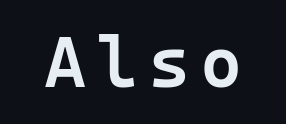
Observe the absence of serifs on each vertical stroke in this sample. Posture: vertical. Monospaced: the letters line up in strict vertical columns. Descenders are the only things crossing below the line. The characters look somewhat weighty, a semibold short of true bold.
